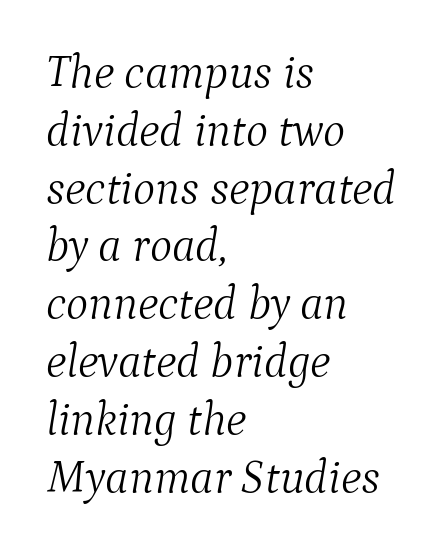
Q: Is the text bold? A: No.
Q: Is the text italic (slanted)? A: Yes, it leans right by about 9 degrees.
Q: Is the typeface a serif or a sans-serif typeface? A: Serif.
Q: Is the text underlined? A: No.
Q: How is the paragraph aligned? A: Left-aligned.
Q: Is the spacing between letters normal or unusually wide? A: Normal.
Q: Width (condensed, normal, or wide)? A: Normal.
Q: Stroke contrast? A: Medium.
Q: x-height? A: Medium.
Q: Monospaced? A: No.
